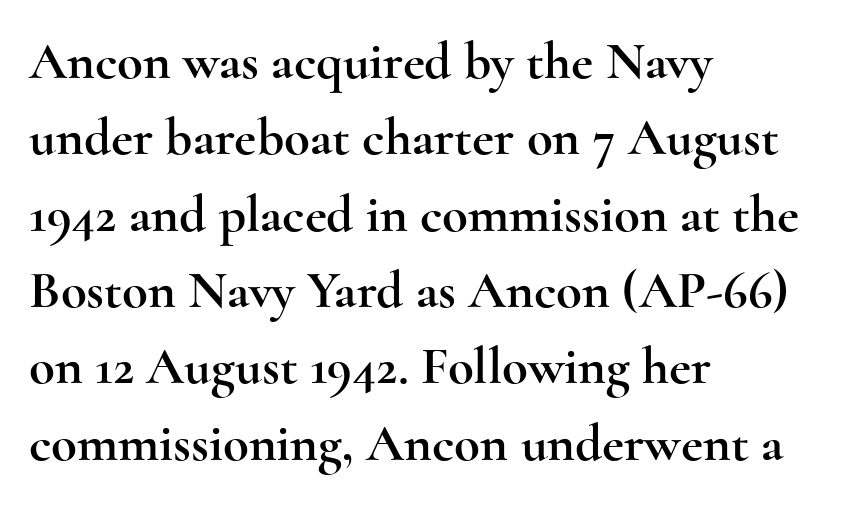
Q: Is the text italic (slanted)? A: No, it is upright.
Q: Is the typeface a serif or a sans-serif typeface? A: Serif.
Q: Is the text underlined? A: No.
Q: How is the paragraph aligned? A: Left-aligned.
Q: Is the spacing between letters normal or unusually wide? A: Normal.
Q: Is the spacing between lines tight, normal or loose? A: Normal.
Q: Width (condensed, normal, or wide)? A: Wide.
Q: x-height? A: Small.
Q: Monospaced? A: No.
